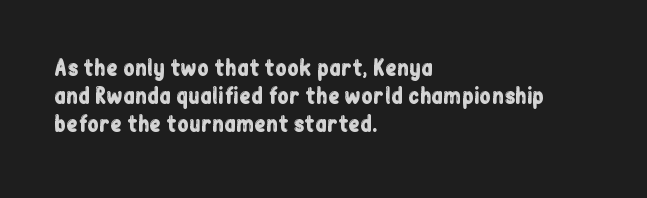
Teacher's note: observe the even left margin — that is flush-left alignment. No italicization has been applied; the sample stays upright. Clear beneath every line of the passage. Honestly, the letter spacing is just normal — you wouldn't notice it. A typesetter would call this leading conventional body-copy spacing.
